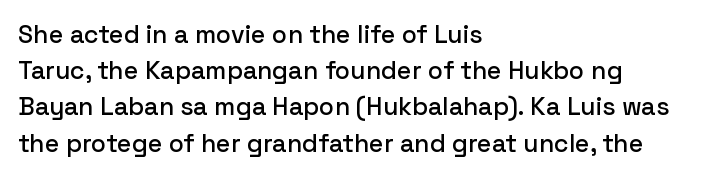
The image shows 25 px text type, upright; set left-aligned, normal line spacing (1.45x), normal letter spacing, not underlined.
